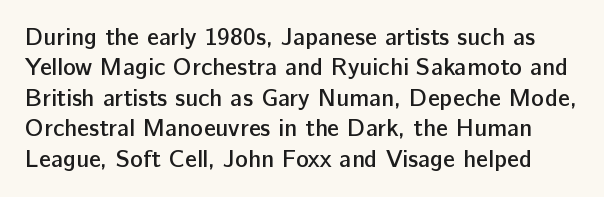
{"italic": "no", "bold": "semi", "underline": "no", "line_spacing": "normal", "line_spacing_ratio": 1.27, "letter_spacing": "normal", "letter_spacing_em": 0.0, "glyph_px": 24}
